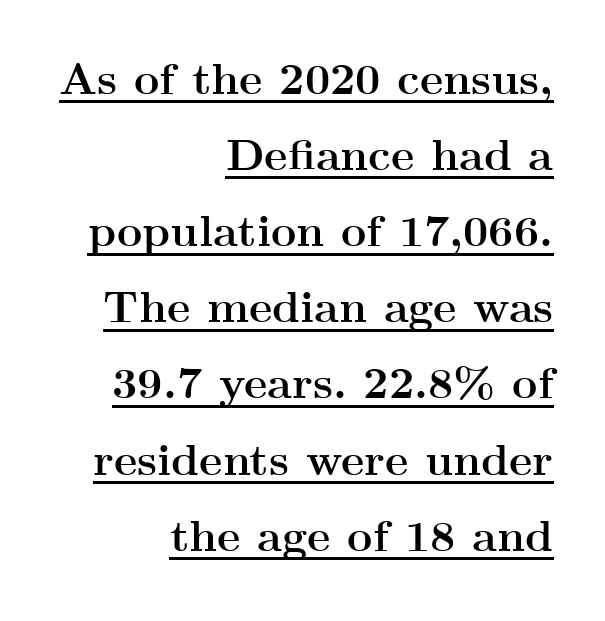
Q: Is the text bold? A: Yes.
Q: Is the text italic (slanted)? A: No, it is upright.
Q: Is the typeface a serif or a sans-serif typeface? A: Serif.
Q: Is the text underlined? A: Yes.
Q: How is the paragraph aligned? A: Right-aligned.
Q: Is the spacing between letters normal or unusually wide? A: Normal.
Q: Width (condensed, normal, or wide)? A: Wide.
Q: Stroke contrast? A: Medium.
Q: x-height? A: Small.
Q: Monospaced? A: No.
